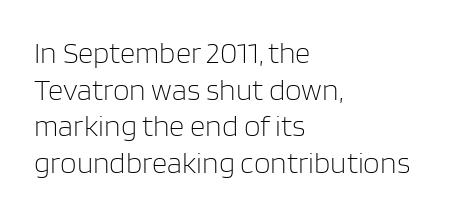
Q: Is the text bold? A: No.
Q: Is the text italic (slanted)? A: No, it is upright.
Q: Is the typeface a serif or a sans-serif typeface? A: Sans-serif.
Q: Is the text underlined? A: No.
Q: How is the paragraph aligned? A: Left-aligned.
Q: Is the spacing between letters normal or unusually wide? A: Normal.
Q: Width (condensed, normal, or wide)? A: Normal.
Q: Stroke contrast? A: Low.
Q: x-height? A: Large.
Q: Monospaced? A: No.
